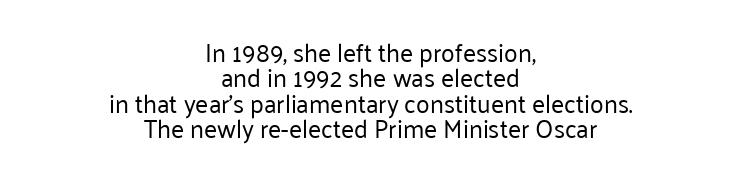
Q: Is the text bold? A: No.
Q: Is the text italic (slanted)? A: No, it is upright.
Q: Is the text underlined? A: No.
Q: How is the paragraph aligned? A: Centered.
Q: Is the spacing between letters normal or unusually wide? A: Normal.
Q: Is the spacing between lines tight, normal or loose? A: Tight.
